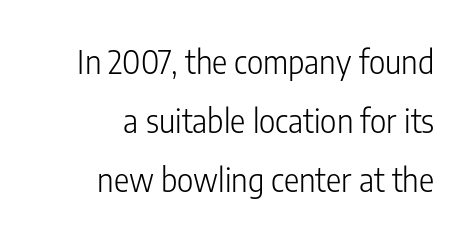
Q: Is the text bold? A: No.
Q: Is the text italic (slanted)? A: No, it is upright.
Q: Is the typeface a serif or a sans-serif typeface? A: Sans-serif.
Q: Is the text underlined? A: No.
Q: Is the spacing between letters normal or unusually wide? A: Normal.
Q: Width (condensed, normal, or wide)? A: Condensed.
Q: Stroke contrast? A: Low.
Q: x-height? A: Medium.
Q: Monospaced? A: No.
